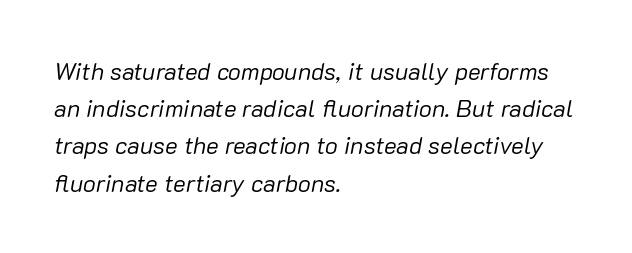
Q: Is the text bold? A: No.
Q: Is the text italic (slanted)? A: Yes, it leans right by about 10 degrees.
Q: Is the text underlined? A: No.
Q: How is the paragraph aligned? A: Left-aligned.
Q: Is the spacing between letters normal or unusually wide? A: Normal.
Q: Is the spacing between lines tight, normal or loose? A: Normal.
